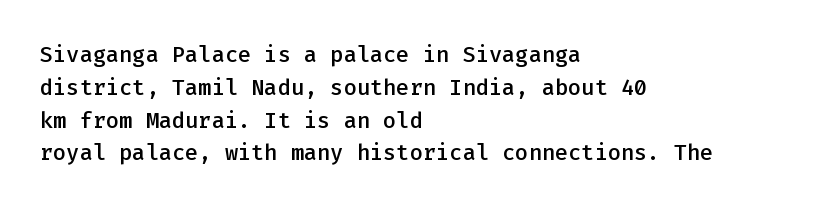
Q: Is the text bold? A: Semi-bold.
Q: Is the text italic (slanted)? A: No, it is upright.
Q: Is the text underlined? A: No.
Q: How is the paragraph aligned? A: Left-aligned.
Q: Is the spacing between letters normal or unusually wide? A: Normal.
Q: Is the spacing between lines tight, normal or loose? A: Normal.
